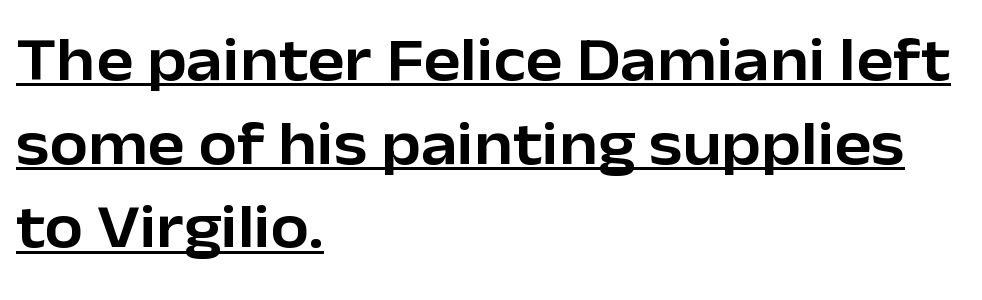
Q: Is the text italic (slanted)? A: No, it is upright.
Q: Is the typeface a serif or a sans-serif typeface? A: Sans-serif.
Q: Is the text underlined? A: Yes.
Q: How is the paragraph aligned? A: Left-aligned.
Q: Is the spacing between letters normal or unusually wide? A: Normal.
Q: Is the spacing between lines tight, normal or loose? A: Normal.
Q: Width (condensed, normal, or wide)? A: Normal.
Q: Stroke contrast? A: Low.
Q: x-height? A: Medium.
Q: Monospaced? A: No.
